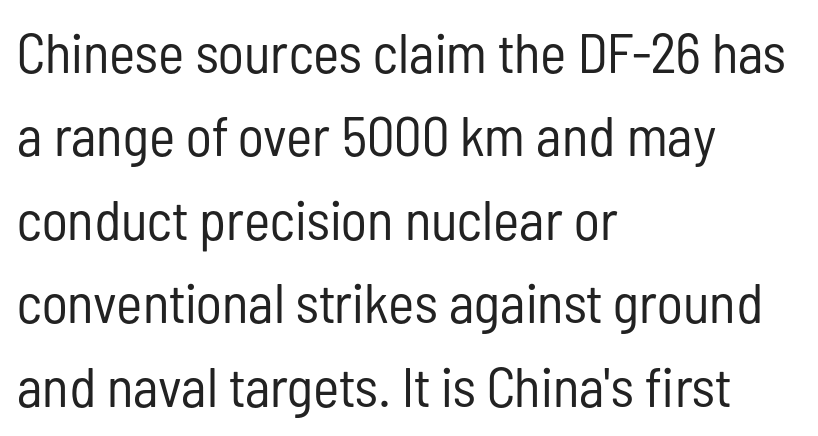
{"serif": "no", "italic": "no", "bold": "no", "weight": "regular", "width": "condensed", "stroke_contrast": "low", "x_height": "medium", "monospaced": "no", "underline": "no", "align": "left", "line_spacing": "normal", "line_spacing_ratio": 1.49, "letter_spacing": "normal", "letter_spacing_em": 0.0, "glyph_px": 56}
